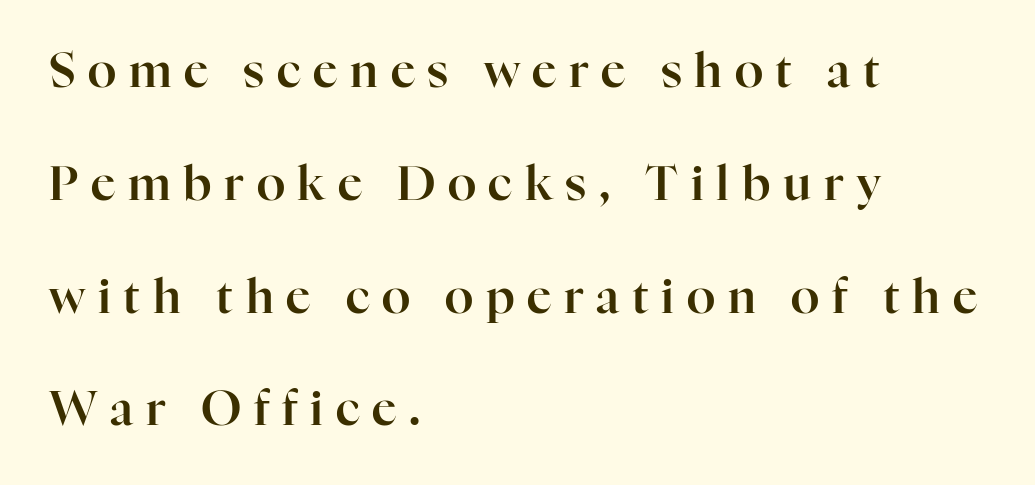
Q: Is the text italic (slanted)? A: No, it is upright.
Q: Is the typeface a serif or a sans-serif typeface? A: Serif.
Q: Is the text underlined? A: No.
Q: How is the paragraph aligned? A: Left-aligned.
Q: Is the spacing between letters normal or unusually wide? A: Unusually wide.
Q: Is the spacing between lines tight, normal or loose? A: Loose.
Q: Width (condensed, normal, or wide)? A: Normal.
Q: Stroke contrast? A: High.
Q: x-height? A: Medium.
Q: Monospaced? A: No.
